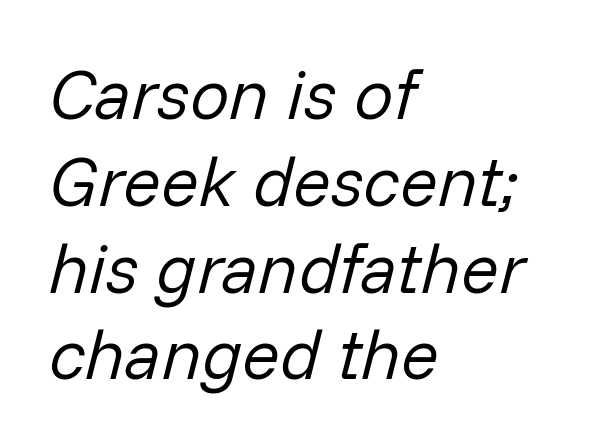
The image shows 70 px regular-weight type, italic (leaning right); set left-aligned, line spacing 1.24x, normal letter spacing, not underlined; low stroke contrast and a medium x-height.
